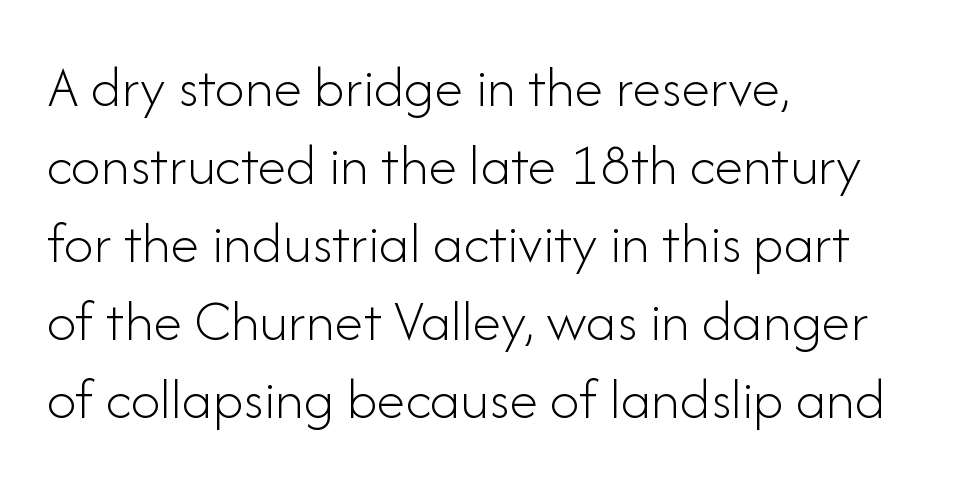
To sum up the face: it is a sans, with no serifs. Clear beneath every line of the passage. Default kerning and tracking; the words read as compact shapes. Is the block centered? No — it sits flush against the left margin. The line-height multiplier appears to be the usual default. Posture: straight, roman, zero tilt.
